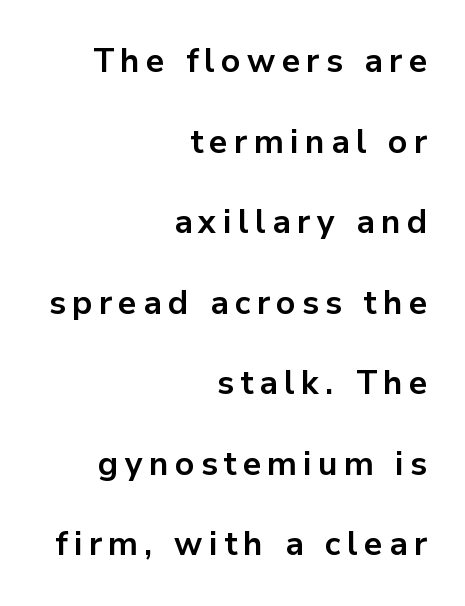
Q: Is the text bold? A: Yes.
Q: Is the text italic (slanted)? A: No, it is upright.
Q: Is the typeface a serif or a sans-serif typeface? A: Sans-serif.
Q: Is the text underlined? A: No.
Q: How is the paragraph aligned? A: Right-aligned.
Q: Is the spacing between lines tight, normal or loose? A: Loose.
Q: Width (condensed, normal, or wide)? A: Normal.
Q: Stroke contrast? A: Low.
Q: x-height? A: Medium.
Q: Monospaced? A: No.
